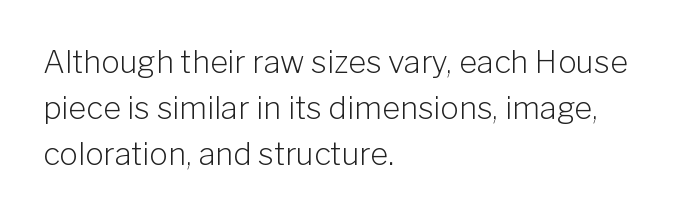
{"serif": "no", "italic": "no", "bold": "no", "weight": "light", "width": "normal", "stroke_contrast": "low", "x_height": "medium", "monospaced": "no", "underline": "no", "align": "left", "line_spacing": "normal", "line_spacing_ratio": 1.49, "letter_spacing": "normal", "letter_spacing_em": 0.0, "glyph_px": 31}
